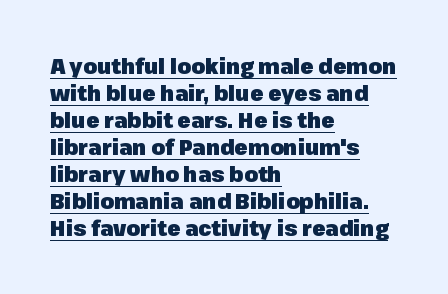
Q: Is the text bold? A: Yes.
Q: Is the text italic (slanted)? A: No, it is upright.
Q: Is the text underlined? A: Yes.
Q: How is the paragraph aligned? A: Left-aligned.
Q: Is the spacing between letters normal or unusually wide? A: Normal.
